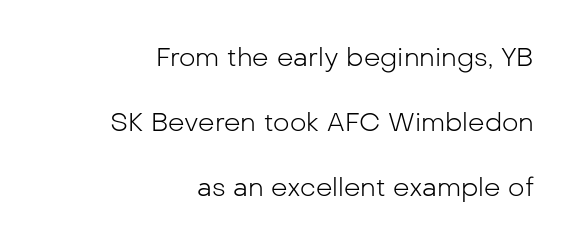
The horizontal fit of the characters is conventional and even. No italicization has been applied; the sample stays upright. All the whitespace from short lines collects on the left. The rendering uses a large line-height, opening up the rows. Each stroke keeps to a modest, everyday thickness or less.
